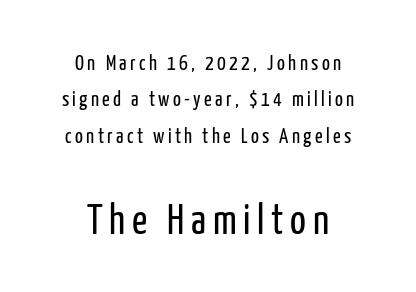
Between these two stacked blocks, the lower one wins on size. Plain, unruled lines of type. The font family rendered here belongs to the sans-serif group. The passage is arranged like a title page — every line centered.
